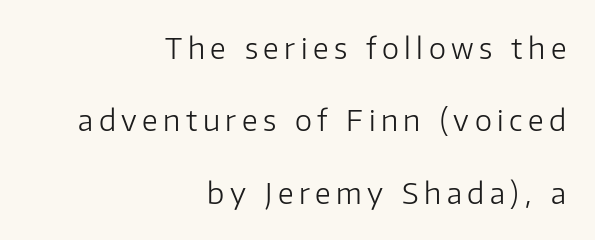
Only glyphs here, with clear space below each row. Ascenders rise straight up at ninety degrees. The face used here is proportionally spaced, like ordinary book or web type. The designer went with a sans here, leaving each stem footless. The characters are drawn with everyday or finer stroke widths. The designer dialed line spacing up above the default.
